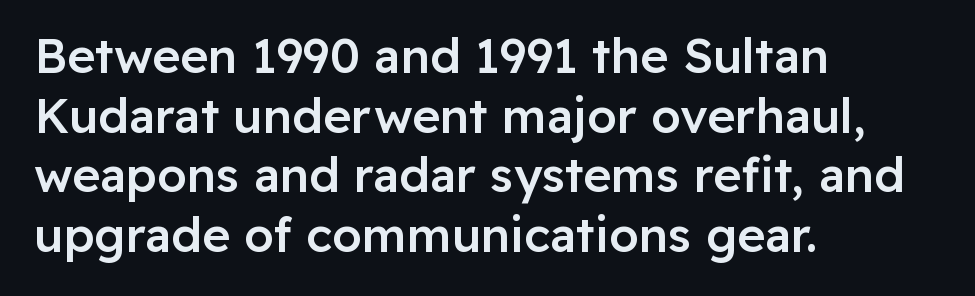
This is moderately heavy type, rendered in semibold. Character widths vary here, with narrow letters taking less room than wide ones. The lines in this sample share a left origin and differ only in where they stop. Ascenders rise straight up at ninety degrees. The foot of each line stays bare and open. Grotesque or geometric, the face here clearly has no serifs.
